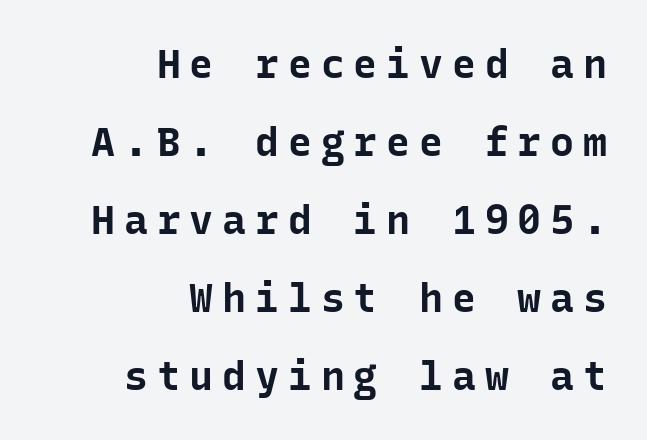
The image shows 40 px bold sans-serif type, upright, monospaced; set right-aligned, loose line spacing (1.95x), unusually wide letter spacing (+0.22 em), not underlined; low stroke contrast and a medium x-height.
